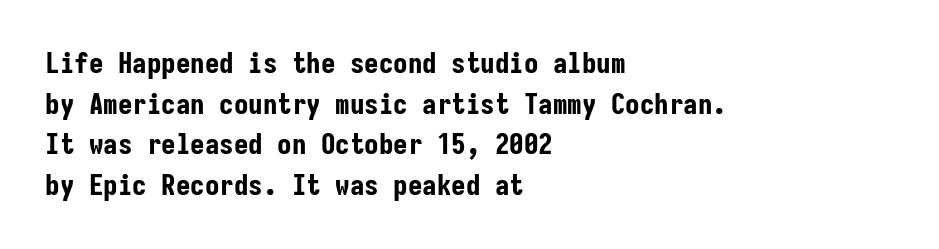
Q: Is the text bold? A: Yes.
Q: Is the text italic (slanted)? A: No, it is upright.
Q: Is the typeface a serif or a sans-serif typeface? A: Sans-serif.
Q: Is the text underlined? A: No.
Q: How is the paragraph aligned? A: Left-aligned.
Q: Is the spacing between letters normal or unusually wide? A: Normal.
Q: Is the spacing between lines tight, normal or loose? A: Normal.
Q: Width (condensed, normal, or wide)? A: Condensed.
Q: Stroke contrast? A: Low.
Q: x-height? A: Medium.
Q: Monospaced? A: Yes.
